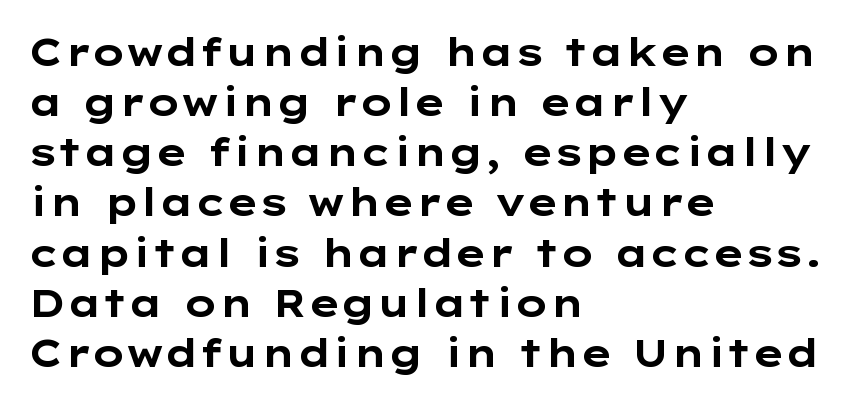
This is sans-serif lettering, the kind often seen on screens and signage. A typesetter would mark this as roman, not italic. This sample has the flowing, uneven cadence of proportional lettering. Clear beneath every line of the passage.
